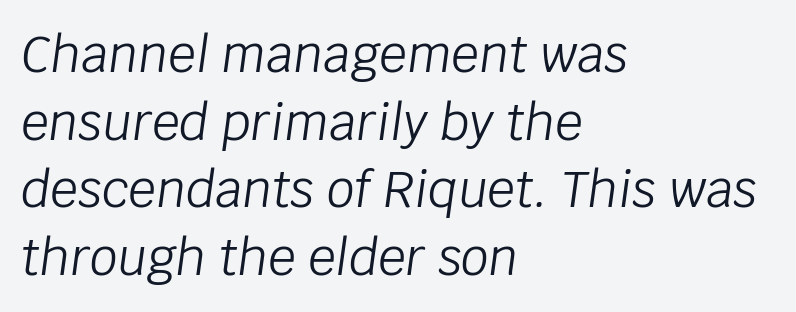
{"italic": "yes", "lean": "right", "slant_degrees": 8, "bold": "no", "weight": "light", "width": "normal", "stroke_contrast": "low", "x_height": "large", "monospaced": "no", "underline": "no", "align": "left", "line_spacing": "normal", "line_spacing_ratio": 1.38, "letter_spacing": "normal", "letter_spacing_em": 0.0, "glyph_px": 49}
